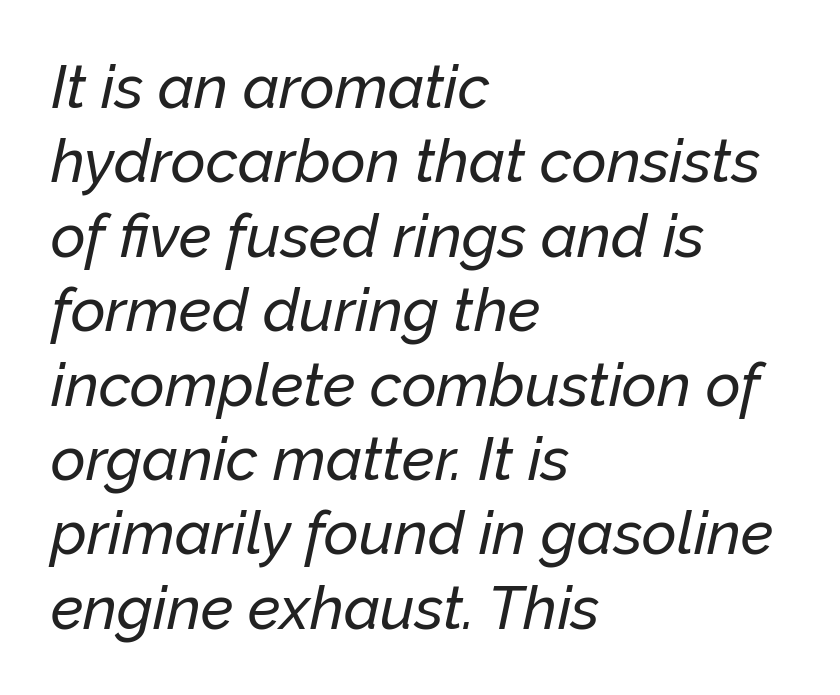
The image shows 60 px text type, italic (leaning right); set left-aligned, line spacing 1.24x, normal letter spacing, not underlined; low stroke contrast and a medium x-height.
